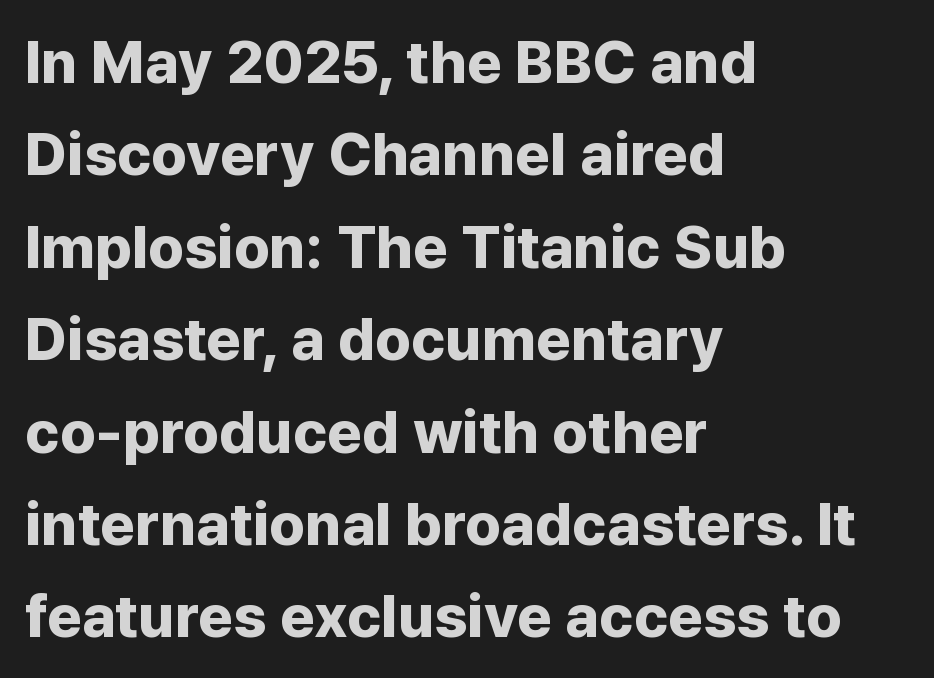
Q: Is the text bold? A: Yes.
Q: Is the text italic (slanted)? A: No, it is upright.
Q: Is the typeface a serif or a sans-serif typeface? A: Sans-serif.
Q: Is the text underlined? A: No.
Q: How is the paragraph aligned? A: Left-aligned.
Q: Is the spacing between letters normal or unusually wide? A: Normal.
Q: Is the spacing between lines tight, normal or loose? A: Normal.
Q: Width (condensed, normal, or wide)? A: Normal.
Q: Stroke contrast? A: Low.
Q: x-height? A: Medium.
Q: Monospaced? A: No.
